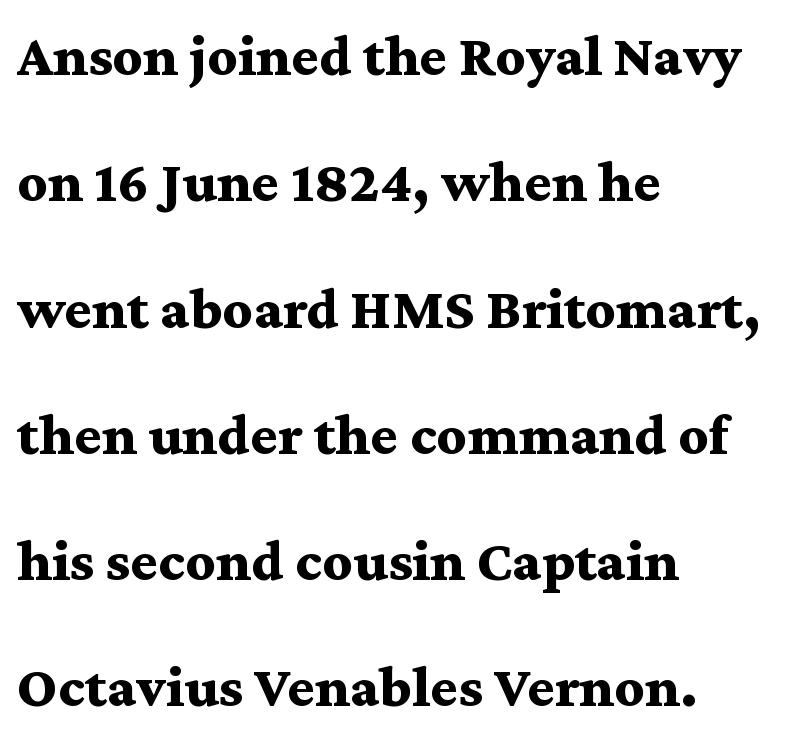
Q: Is the text bold? A: Yes.
Q: Is the text italic (slanted)? A: No, it is upright.
Q: Is the typeface a serif or a sans-serif typeface? A: Serif.
Q: Is the text underlined? A: No.
Q: How is the paragraph aligned? A: Left-aligned.
Q: Is the spacing between letters normal or unusually wide? A: Normal.
Q: Is the spacing between lines tight, normal or loose? A: Loose.
Q: Width (condensed, normal, or wide)? A: Wide.
Q: Stroke contrast? A: Medium.
Q: x-height? A: Medium.
Q: Monospaced? A: No.
